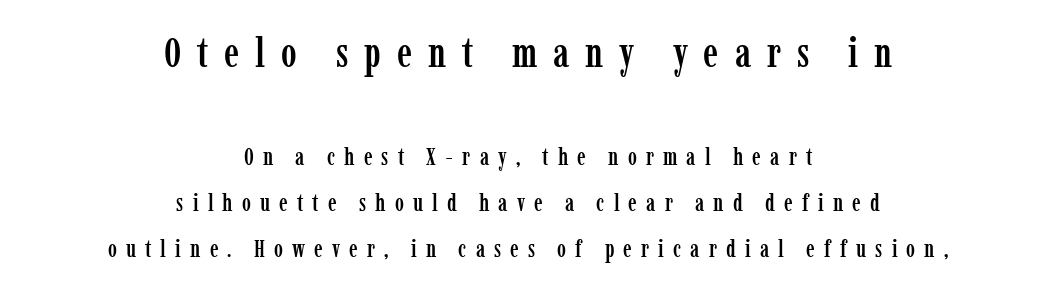
The passage shown is typeset with a serif family. This block would shrink considerably if given ordinary leading; it's expanded now. Compare the two chunks: the upper has the greater cap height. Proportional: the letters do not fall into vertical columns.
